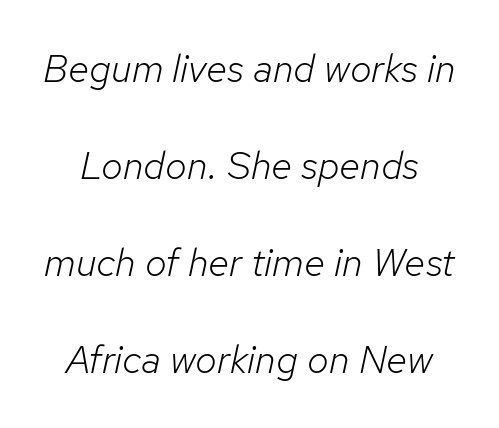
The image shows 39 px light type, italic (leaning right); set loose line spacing (2.49x), normal letter spacing, not underlined; low stroke contrast and a medium x-height.
